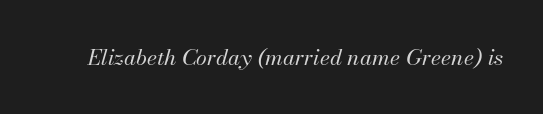
The image shows 22 px text type, italic (leaning right); set normal letter spacing, not underlined.
